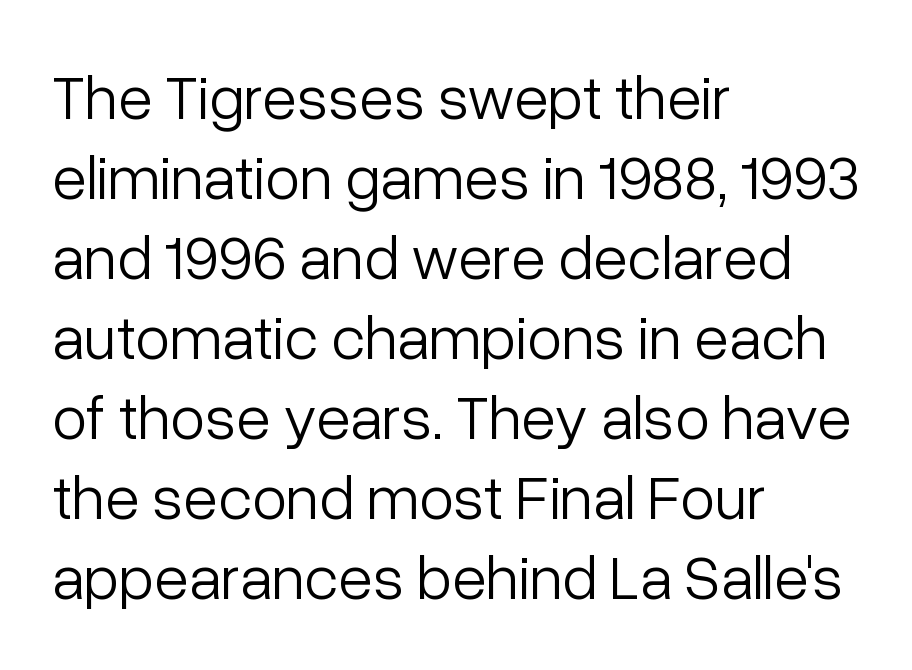
Each new line begins a customary step beneath the previous one. The letterforms sit at book weight or below. This rendering leaves character spacing at its baseline value. The paragraph has a hard left edge and a soft right edge. Does the lettering tilt? It doesn't — this is upright. A bare baseline throughout the passage.
